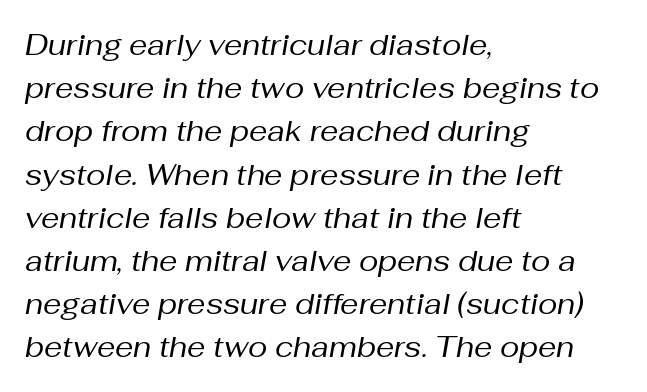
The image shows 29 px regular-weight type, italic (leaning right); set left-aligned, normal line spacing (1.49x), normal letter spacing, not underlined; medium stroke contrast and a medium x-height.
